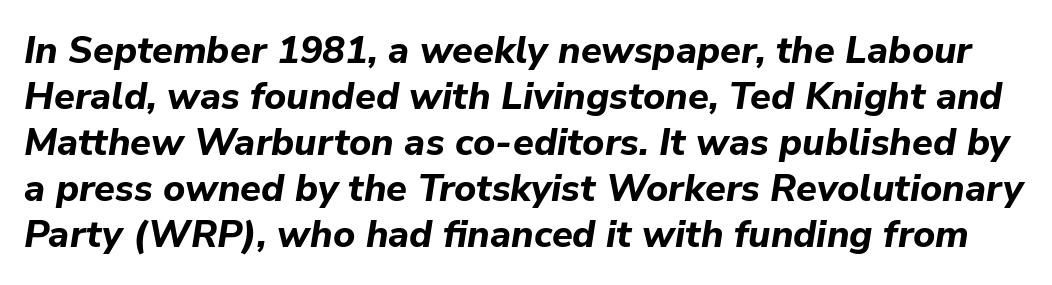
{"italic": "yes", "lean": "right", "slant_degrees": 9, "bold": "yes", "weight": "bold", "width": "normal", "stroke_contrast": "low", "x_height": "medium", "monospaced": "no", "underline": "no", "line_spacing_ratio": 1.21, "letter_spacing": "normal", "letter_spacing_em": 0.0, "glyph_px": 38}
